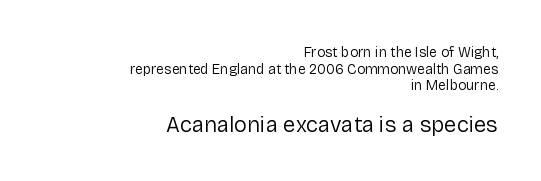
Q: Is the text bold? A: No.
Q: Is the text italic (slanted)? A: No, it is upright.
Q: Is the text underlined? A: No.
Q: How is the paragraph aligned? A: Right-aligned.
Q: Is the spacing between letters normal or unusually wide? A: Normal.
Q: Which block of text is set in a larger size, the first (top) or the second (bottom)? A: The second (bottom) one.
